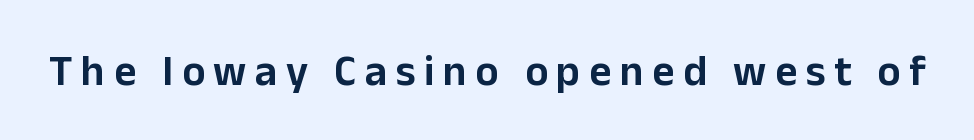
Q: Is the text italic (slanted)? A: No, it is upright.
Q: Is the typeface a serif or a sans-serif typeface? A: Sans-serif.
Q: Is the text underlined? A: No.
Q: Is the spacing between letters normal or unusually wide? A: Unusually wide.
Q: Width (condensed, normal, or wide)? A: Normal.
Q: Stroke contrast? A: Low.
Q: x-height? A: Medium.
Q: Monospaced? A: No.
